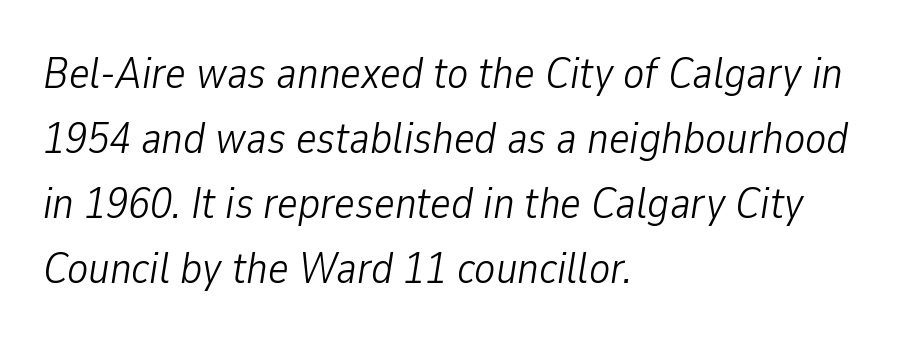
{"italic": "yes", "lean": "right", "slant_degrees": 9, "bold": "no", "weight": "light", "width": "condensed", "stroke_contrast": "low", "x_height": "medium", "monospaced": "no", "underline": "no", "align": "left", "line_spacing": "normal", "line_spacing_ratio": 1.48, "letter_spacing": "normal", "letter_spacing_em": 0.0, "glyph_px": 44}
